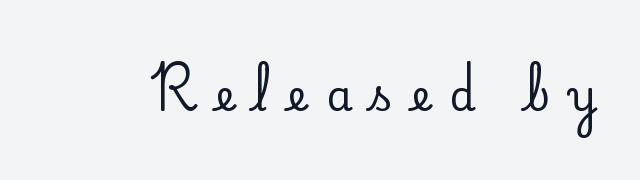
In terms of letterspacing, this is a distinctly airy, spread setting. Each letter's strokes conclude with small projecting serifs. Descender tails drop into unmarked territory. Upright lettering throughout. A typesetter would call this proportional, since set widths differ per character.
